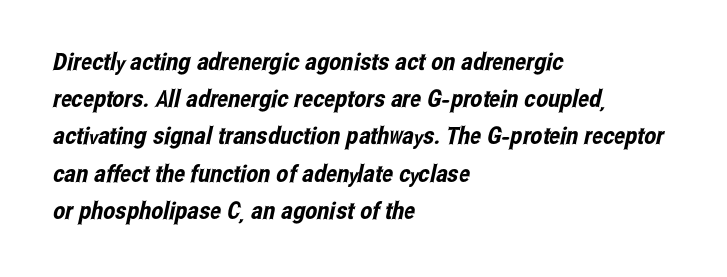
The lines in this sample share a left origin and differ only in where they stop. Evenly set lines give the paragraph a standard silhouette. The specimen omits any rule beneath the text block's lines. How are the letters spaced? Ordinarily, with no added tracking.
